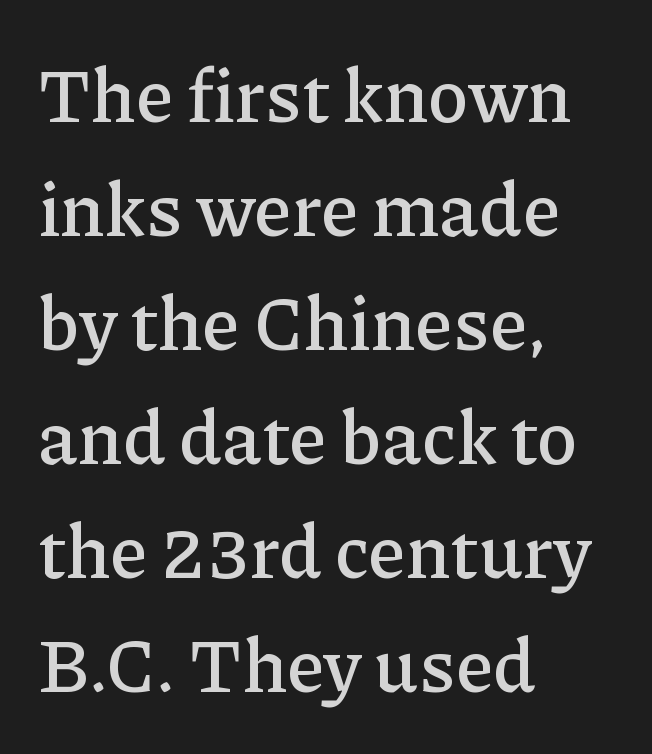
{"serif": "yes", "italic": "no", "width": "normal", "stroke_contrast": "low", "x_height": "medium", "monospaced": "no", "underline": "no", "align": "left", "line_spacing": "normal", "line_spacing_ratio": 1.52, "letter_spacing": "normal", "letter_spacing_em": 0.0, "glyph_px": 75}
